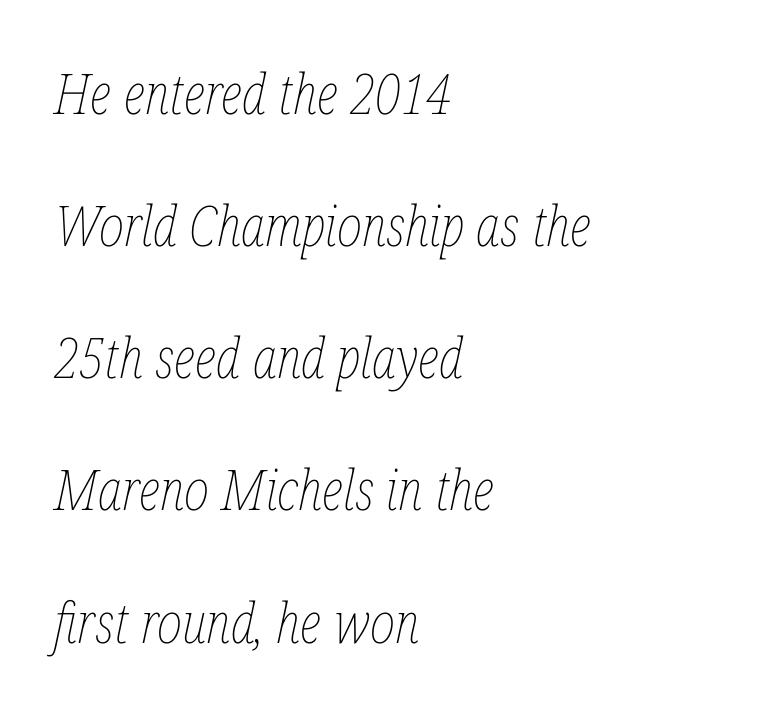
There's an unmistakable incline to the writing here. The passage is arranged the way most books set body copy — flush left. These lines keep a tight, regular rhythm from letter to letter. Vertically, the passage feels expansive, rows floating well apart. Descender tails drop into unmarked territory.
